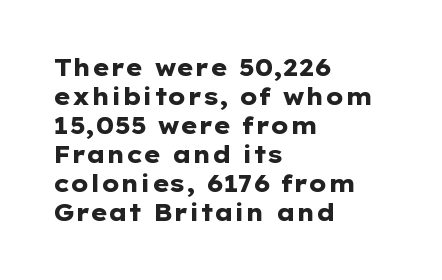
The image shows 23 px bold type, upright; set left-aligned, normal line spacing (1.26x), normal letter spacing, not underlined.
